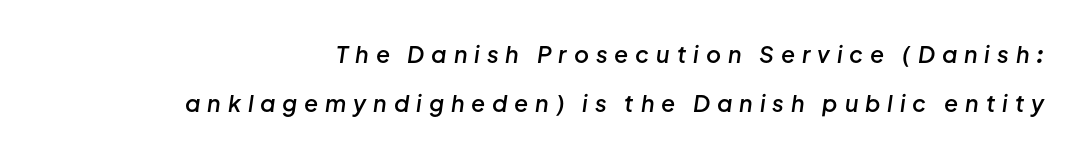
Q: Is the text bold? A: Semi-bold.
Q: Is the text italic (slanted)? A: Yes, it leans right by about 8 degrees.
Q: Is the text underlined? A: No.
Q: Is the spacing between letters normal or unusually wide? A: Unusually wide.
Q: Is the spacing between lines tight, normal or loose? A: Loose.
